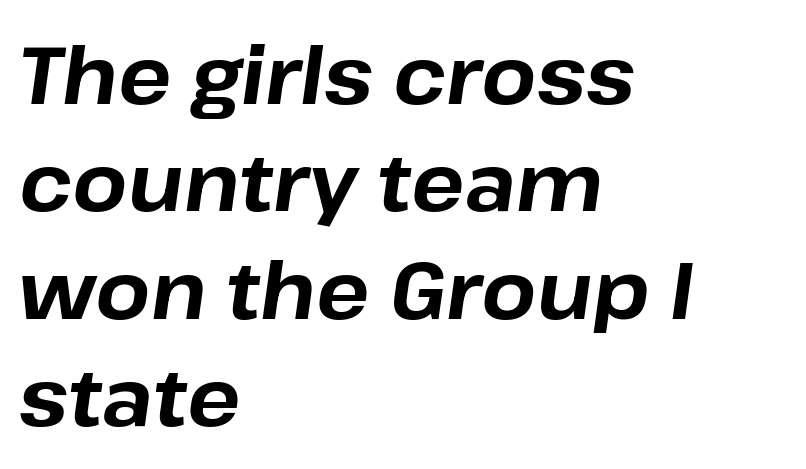
Would a proofreader flag this as italicized? Yes. Descender tails drop into unmarked territory. Does the weight exceed regular? Yes, all the way to bold. The rendering uses a moderate line-height, typical for paragraphs.
